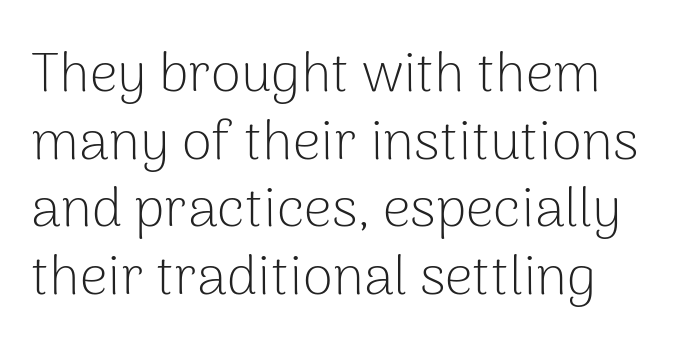
The image shows 55 px light sans-serif type, upright; set line spacing 1.23x, normal letter spacing, not underlined; low stroke contrast and a medium x-height.
